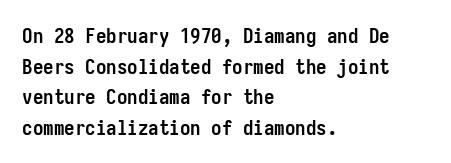
Q: Is the text bold? A: Yes.
Q: Is the text italic (slanted)? A: No, it is upright.
Q: Is the text underlined? A: No.
Q: How is the paragraph aligned? A: Left-aligned.
Q: Is the spacing between letters normal or unusually wide? A: Normal.
Q: Is the spacing between lines tight, normal or loose? A: Normal.
